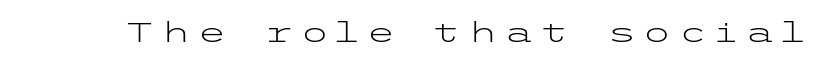
The image shows 27 px text type, upright; set unusually wide letter spacing (+0.23 em), not underlined.
